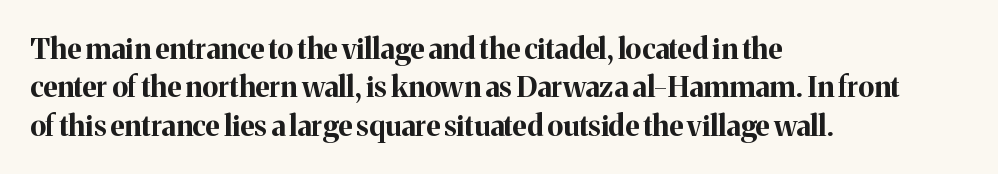
The image shows 29 px bold serif type, upright; set left-aligned, normal line spacing (1.32x), normal letter spacing, not underlined; medium stroke contrast and a medium x-height.
